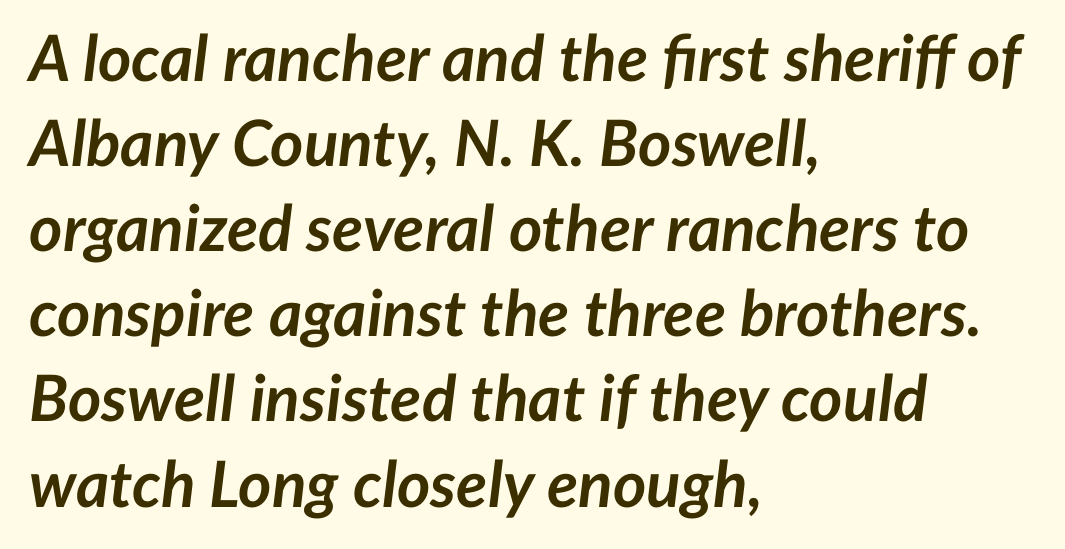
Q: Is the text bold? A: Yes.
Q: Is the text italic (slanted)? A: Yes, it leans right by about 7 degrees.
Q: Is the text underlined? A: No.
Q: How is the paragraph aligned? A: Left-aligned.
Q: Is the spacing between letters normal or unusually wide? A: Normal.
Q: Is the spacing between lines tight, normal or loose? A: Normal.
Q: Width (condensed, normal, or wide)? A: Normal.
Q: Stroke contrast? A: Low.
Q: x-height? A: Medium.
Q: Monospaced? A: No.
